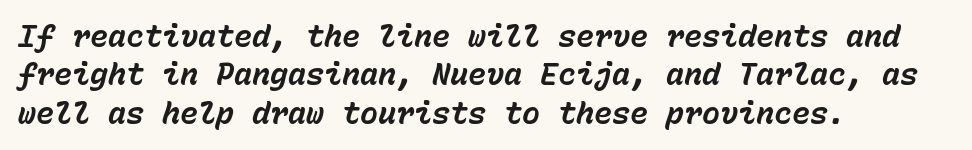
Q: Is the text bold? A: Yes.
Q: Is the text italic (slanted)? A: Yes, it leans right by about 15 degrees.
Q: Is the text underlined? A: No.
Q: How is the paragraph aligned? A: Left-aligned.
Q: Is the spacing between letters normal or unusually wide? A: Normal.
Q: Is the spacing between lines tight, normal or loose? A: Normal.
Q: Width (condensed, normal, or wide)? A: Normal.
Q: Stroke contrast? A: Low.
Q: x-height? A: Medium.
Q: Monospaced? A: Yes.
